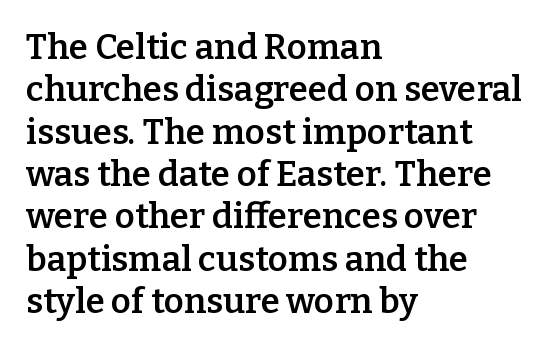
The image shows 35 px semibold serif type, upright; set left-aligned, line spacing 1.21x, normal letter spacing, not underlined; low stroke contrast and a medium x-height.
